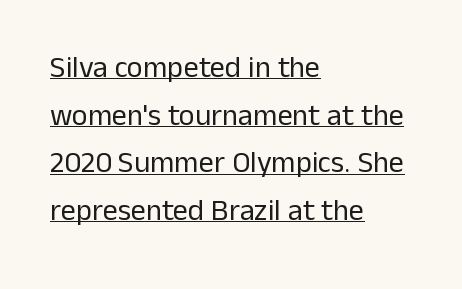
The image shows 30 px regular-weight sans-serif type, upright; set left-aligned, normal line spacing (1.59x), normal letter spacing, underlined; low stroke contrast and a medium x-height.
